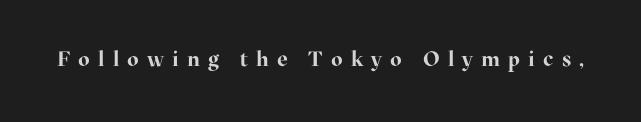
Q: Is the text bold? A: Yes.
Q: Is the text italic (slanted)? A: No, it is upright.
Q: Is the text underlined? A: No.
Q: Is the spacing between letters normal or unusually wide? A: Unusually wide.
